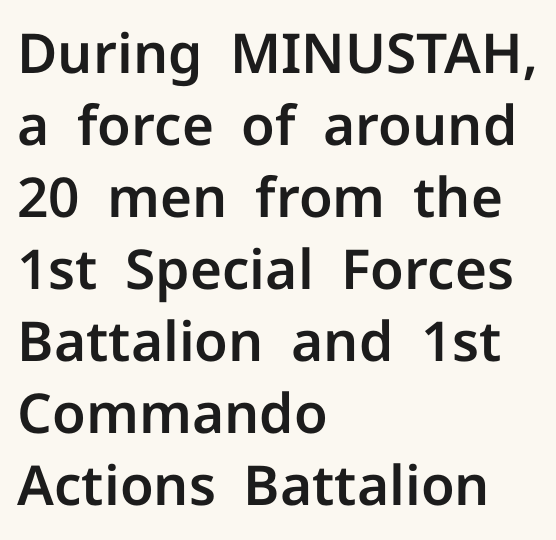
Line beginnings align vertically; line endings do not. You can tell it's not italic because the verticals are truly vertical. This sample keeps an unexceptional amount of space between lines. The rendering uses natural spacing where letterforms have individual widths. Descender tails drop into unmarked territory. The characters display no serif detailing; their extremities are plain.
